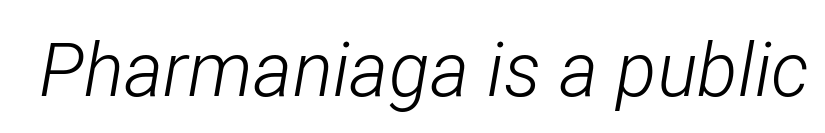
The image shows 75 px light, condensed type, italic (leaning right); set normal letter spacing, not underlined; low stroke contrast and a medium x-height.
